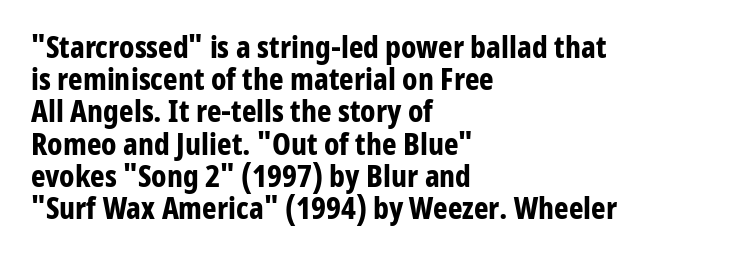
{"serif": "no", "italic": "no", "bold": "yes", "weight": "bold", "width": "condensed", "stroke_contrast": "low", "x_height": "medium", "monospaced": "no", "underline": "no", "align": "left", "line_spacing": "tight", "line_spacing_ratio": 1.04, "letter_spacing": "normal", "letter_spacing_em": 0.0, "glyph_px": 31}
